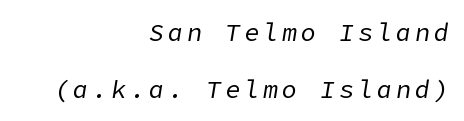
{"italic": "yes", "lean": "right", "slant_degrees": 9, "bold": "no", "underline": "no", "align": "right", "line_spacing": "loose", "line_spacing_ratio": 2.27, "glyph_px": 25}
